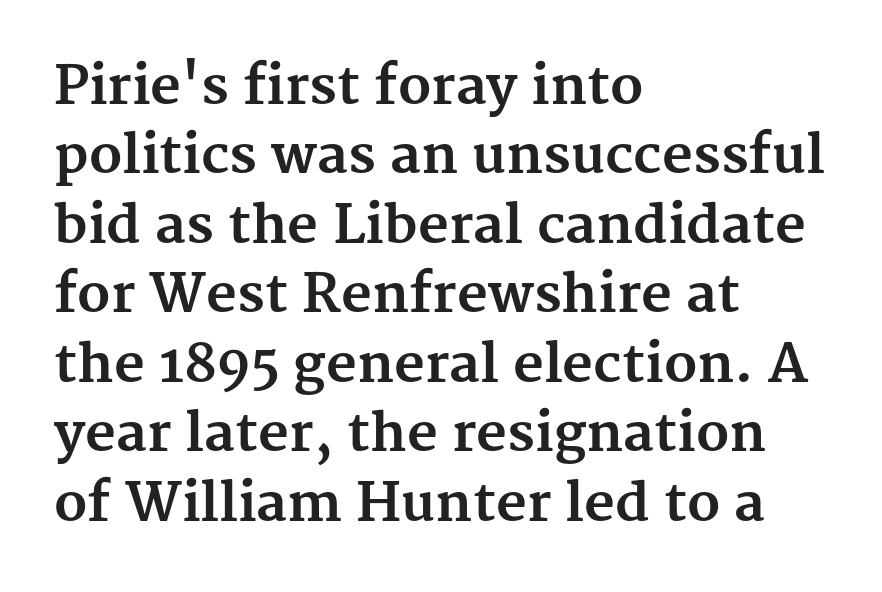
Q: Is the text bold? A: Yes.
Q: Is the text italic (slanted)? A: No, it is upright.
Q: Is the typeface a serif or a sans-serif typeface? A: Serif.
Q: Is the text underlined? A: No.
Q: How is the paragraph aligned? A: Left-aligned.
Q: Is the spacing between letters normal or unusually wide? A: Normal.
Q: Is the spacing between lines tight, normal or loose? A: Normal.
Q: Width (condensed, normal, or wide)? A: Normal.
Q: Stroke contrast? A: Medium.
Q: x-height? A: Medium.
Q: Monospaced? A: No.
